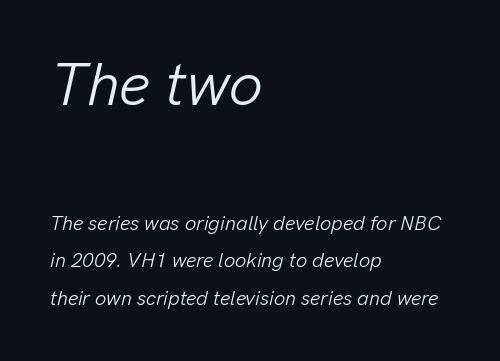
The image shows 60 px light type, italic (leaning right); set left-aligned, line spacing 1.88x, normal letter spacing, not underlined; the first (top) block is 3.0x larger; low stroke contrast and a medium x-height.
